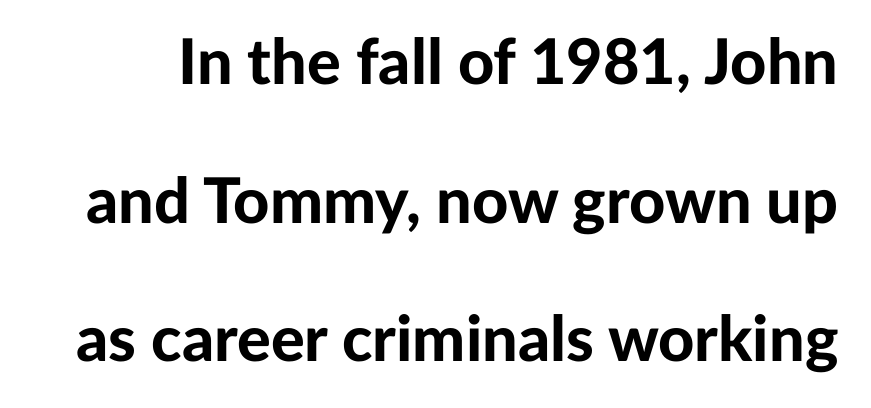
The image shows 63 px bold sans-serif type, upright; set loose line spacing (2.2x), normal letter spacing, not underlined; low stroke contrast and a medium x-height.
